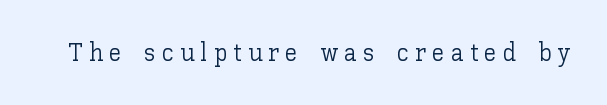
The image shows 25 px text type, upright; set unusually wide letter spacing (+0.25 em), not underlined.
